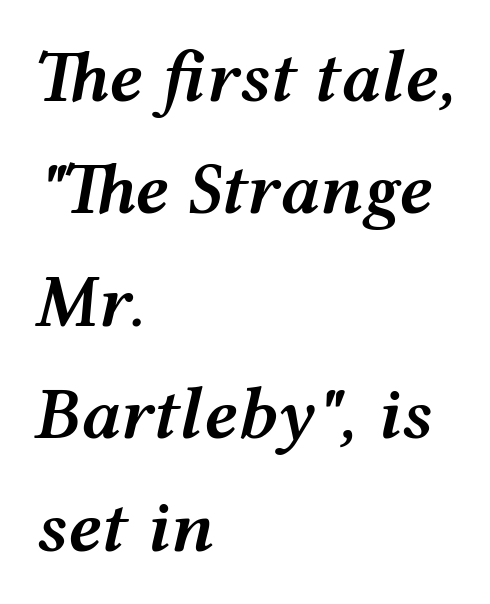
The image shows 74 px semibold, wide type, italic (leaning right); set left-aligned, normal line spacing (1.52x), normal letter spacing, not underlined; medium stroke contrast and a medium x-height.
